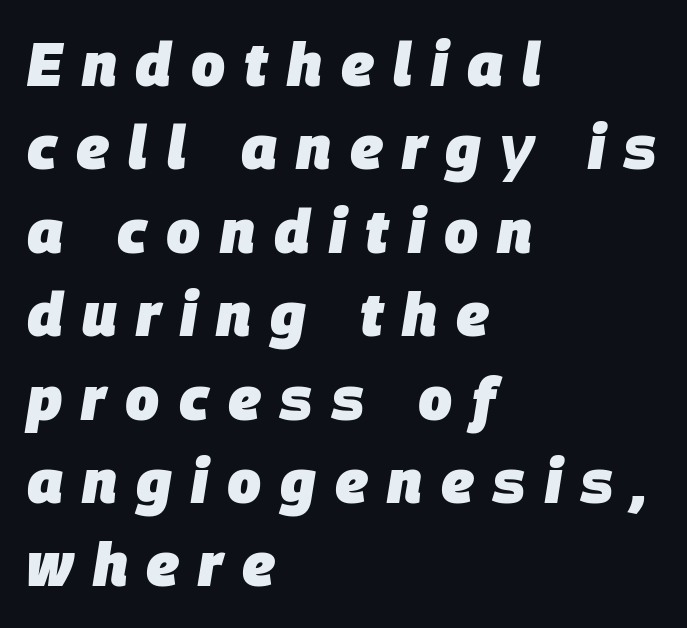
Q: Is the text bold? A: Yes.
Q: Is the text italic (slanted)? A: Yes, it leans right by about 9 degrees.
Q: Is the text underlined? A: No.
Q: How is the paragraph aligned? A: Left-aligned.
Q: Is the spacing between letters normal or unusually wide? A: Unusually wide.
Q: Is the spacing between lines tight, normal or loose? A: Normal.
Q: Width (condensed, normal, or wide)? A: Normal.
Q: Stroke contrast? A: Low.
Q: x-height? A: Large.
Q: Monospaced? A: No.
